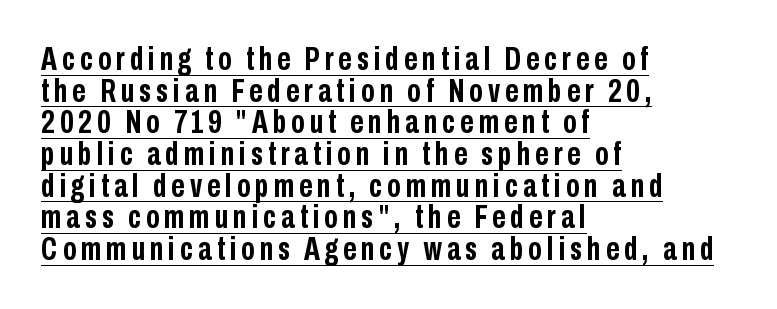
Q: Is the text bold? A: Yes.
Q: Is the text italic (slanted)? A: No, it is upright.
Q: Is the typeface a serif or a sans-serif typeface? A: Sans-serif.
Q: Is the text underlined? A: Yes.
Q: How is the paragraph aligned? A: Left-aligned.
Q: Is the spacing between lines tight, normal or loose? A: Tight.
Q: Width (condensed, normal, or wide)? A: Condensed.
Q: Stroke contrast? A: Low.
Q: x-height? A: Medium.
Q: Monospaced? A: No.
